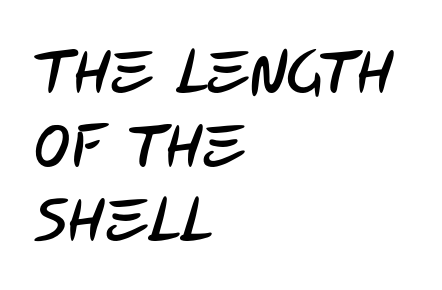
Q: Is the typeface a serif or a sans-serif typeface? A: Sans-serif.
Q: Is the text underlined? A: No.
Q: How is the paragraph aligned? A: Left-aligned.
Q: Is the spacing between letters normal or unusually wide? A: Normal.
Q: Width (condensed, normal, or wide)? A: Condensed.
Q: Stroke contrast? A: Low.
Q: x-height? A: Large.
Q: Monospaced? A: No.
